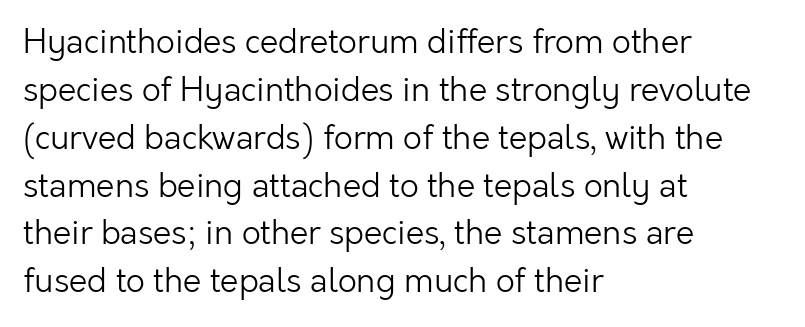
You can tell it's not italic because the verticals are truly vertical. Weight class: somewhere from thin through regular. The paragraph shown leans on its left margin. Font category for this specimen: sans-serif. A normal amount of white space separates one row of letters from the next.
